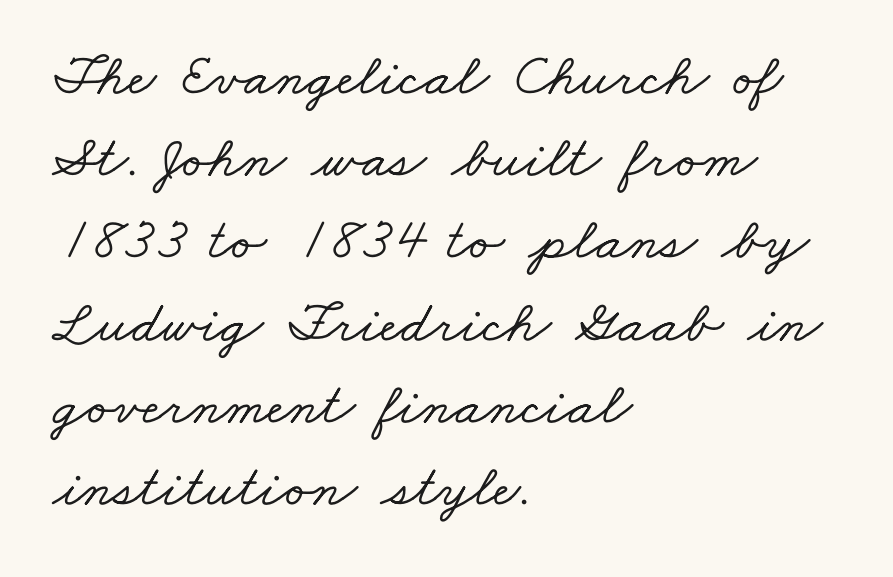
This block has exactly the height ordinary leading produces. A clean baseline with only descenders dipping below it. Serif or sans? Serif — the stroke terminals have little feet. Alignment: flush left. The letterforms sit shoulder to shoulder at normal distance.
